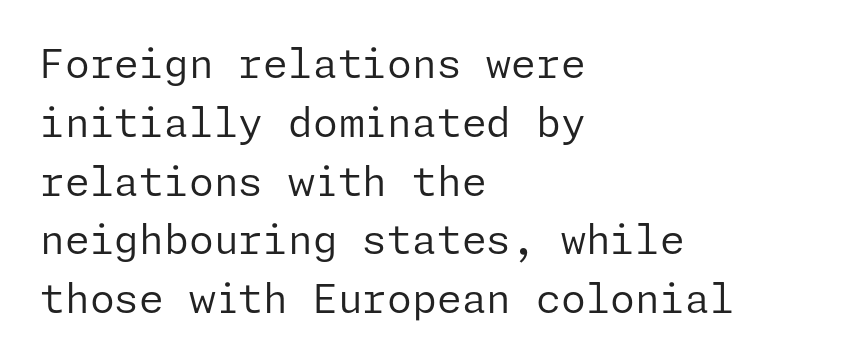
This sample uses plain, unmodified letter spacing. Horizontal bands of white between lines are of average thickness. The strip under each line holds only bare page. Ascenders rise straight up at ninety degrees. The weight would be labelled regular, book, light, or lighter still. Horizontal alignment here is leftward, the default for most running prose.
